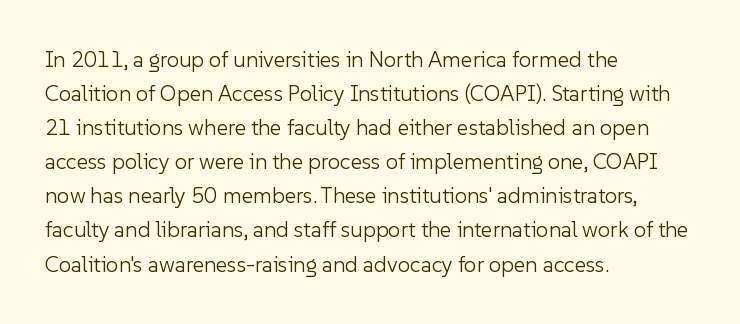
Caption: multi-line text, flush left, ragged right. Rendered with straight, roman letterforms. Beneath every word, the page is bare. Weight: not bold — regular or lighter. Nobody touched the tracking dial on this one. Vertically, the passage feels balanced, rows spaced as you'd expect.
